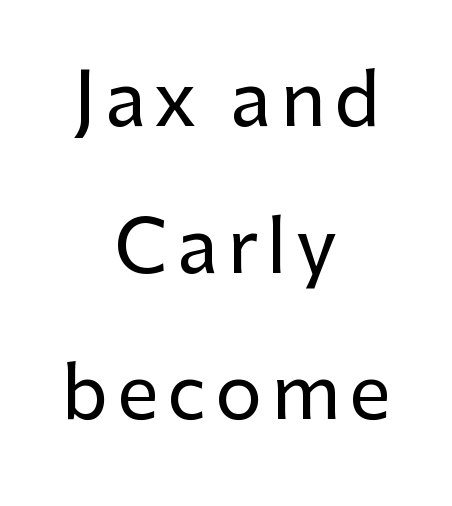
The image shows 74 px sans-serif type, upright; set centered, loose line spacing (1.98x), not underlined; low stroke contrast and a medium x-height.
